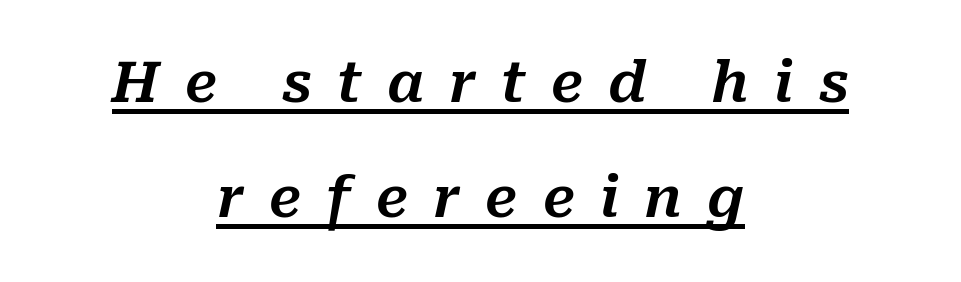
The rendering positions every line midway between the sides. Honestly, the underline is the first thing you notice here. Someone cranked the tracking dial way up on this one. The lines are spread far apart with generous leading. The whole block is typeset with a tilt. Here the designer chose a conventional face with non-uniform glyph widths.
